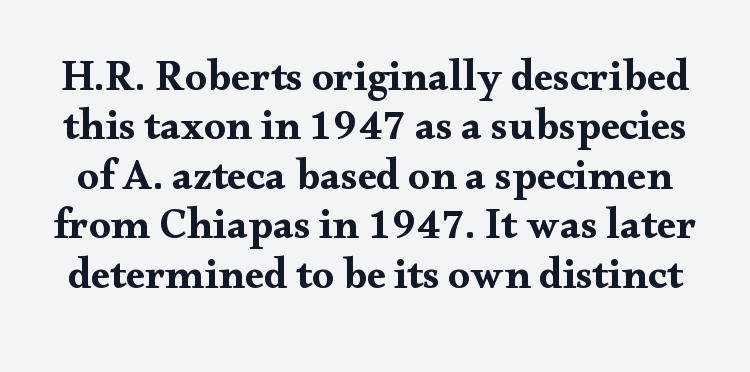
Q: Is the text bold? A: Yes.
Q: Is the text italic (slanted)? A: No, it is upright.
Q: Is the typeface a serif or a sans-serif typeface? A: Serif.
Q: Is the text underlined? A: No.
Q: Is the spacing between letters normal or unusually wide? A: Normal.
Q: Is the spacing between lines tight, normal or loose? A: Tight.
Q: Width (condensed, normal, or wide)? A: Wide.
Q: Stroke contrast? A: Medium.
Q: x-height? A: Small.
Q: Monospaced? A: No.
